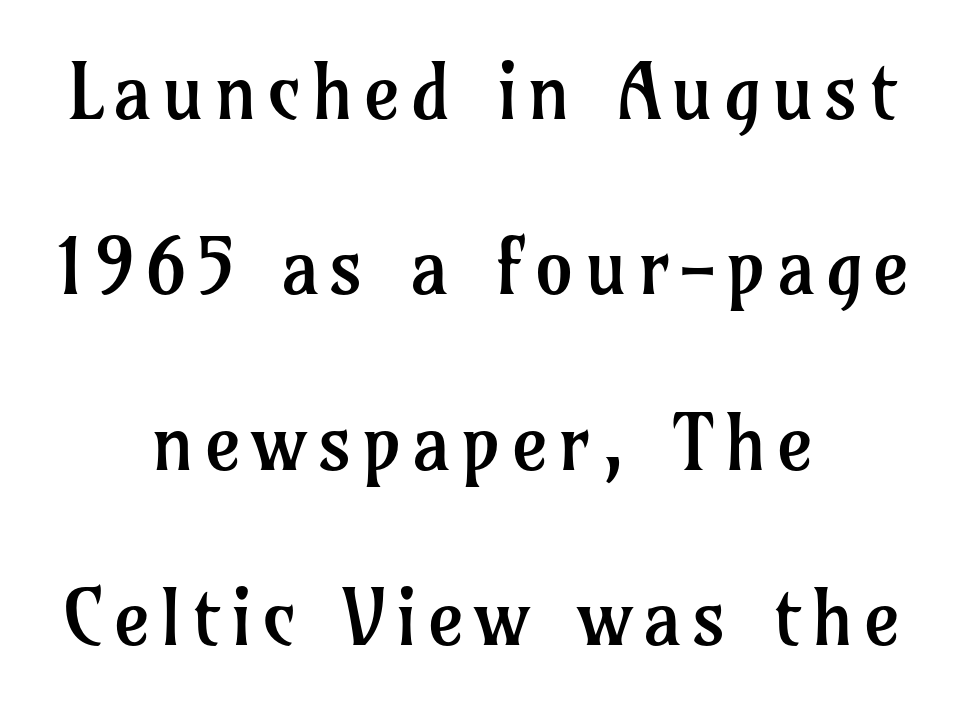
Q: Is the text bold? A: No.
Q: Is the text italic (slanted)? A: No, it is upright.
Q: Is the typeface a serif or a sans-serif typeface? A: Serif.
Q: Is the text underlined? A: No.
Q: How is the paragraph aligned? A: Centered.
Q: Is the spacing between lines tight, normal or loose? A: Loose.
Q: Width (condensed, normal, or wide)? A: Normal.
Q: Stroke contrast? A: Low.
Q: x-height? A: Medium.
Q: Monospaced? A: No.
